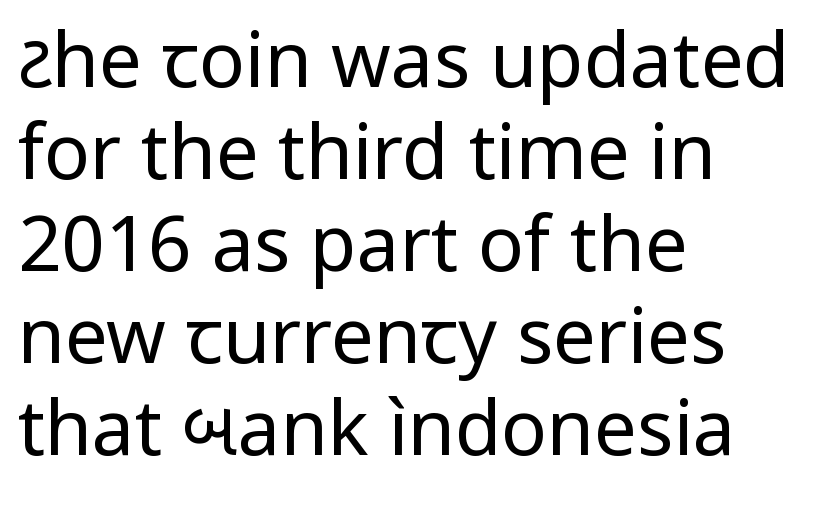
The image shows 76 px regular-weight sans-serif type, upright; set left-aligned, line spacing 1.21x, normal letter spacing, not underlined; low stroke contrast and a medium x-height.
